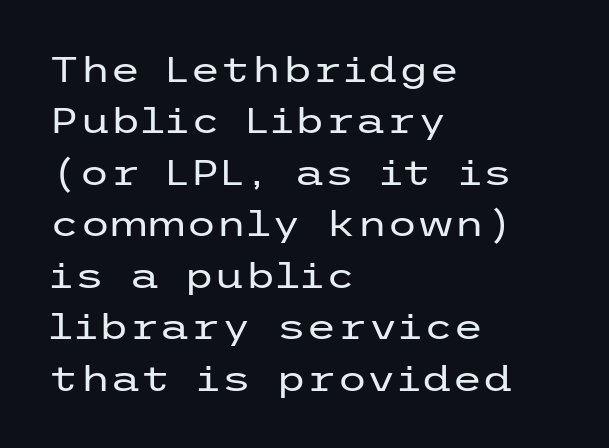
{"serif": "no", "italic": "no", "bold": "no", "weight": "regular", "width": "wide", "stroke_contrast": "low", "x_height": "medium", "underline": "no", "align": "left", "line_spacing": "normal", "line_spacing_ratio": 1.47, "letter_spacing": "normal", "letter_spacing_em": 0.0, "glyph_px": 35}
